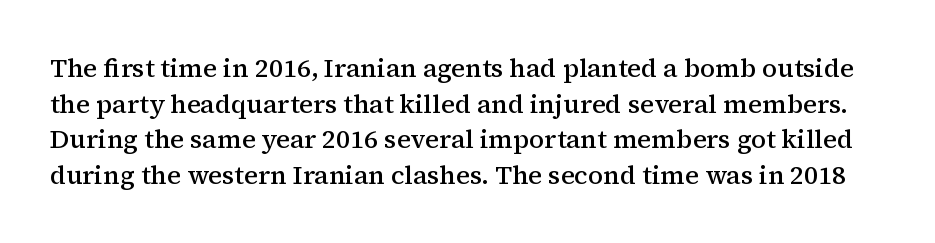
The foot of each line stays bare and open. The passage shown is semibold, sitting just below true bold. Nope, not italic — everything's standing straight. In terms of leading, this rendering sits right in the middle. Tracking here is standard; glyphs follow each other at the usual distance.
